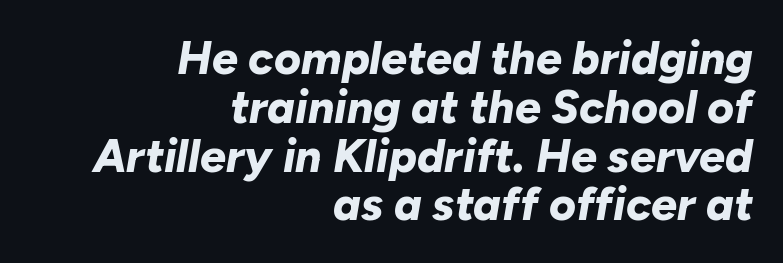
{"italic": "yes", "lean": "right", "slant_degrees": 10, "bold": "yes", "weight": "bold", "width": "normal", "stroke_contrast": "low", "x_height": "medium", "monospaced": "no", "underline": "no", "align": "right", "line_spacing": "tight", "line_spacing_ratio": 1.06, "letter_spacing": "normal", "letter_spacing_em": 0.0, "glyph_px": 46}
